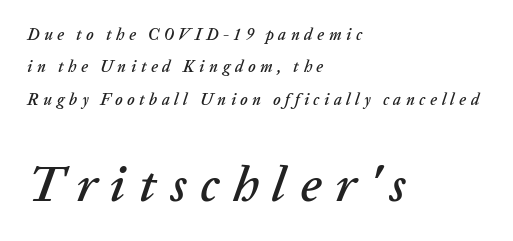
Q: Is the text italic (slanted)? A: Yes, it leans right by about 20 degrees.
Q: Is the text underlined? A: No.
Q: How is the paragraph aligned? A: Left-aligned.
Q: Is the spacing between letters normal or unusually wide? A: Unusually wide.
Q: Is the spacing between lines tight, normal or loose? A: Loose.
Q: Which block of text is set in a larger size, the first (top) or the second (bottom)? A: The second (bottom) one.
Q: Width (condensed, normal, or wide)? A: Normal.
Q: Stroke contrast? A: Low.
Q: x-height? A: Medium.
Q: Monospaced? A: No.
